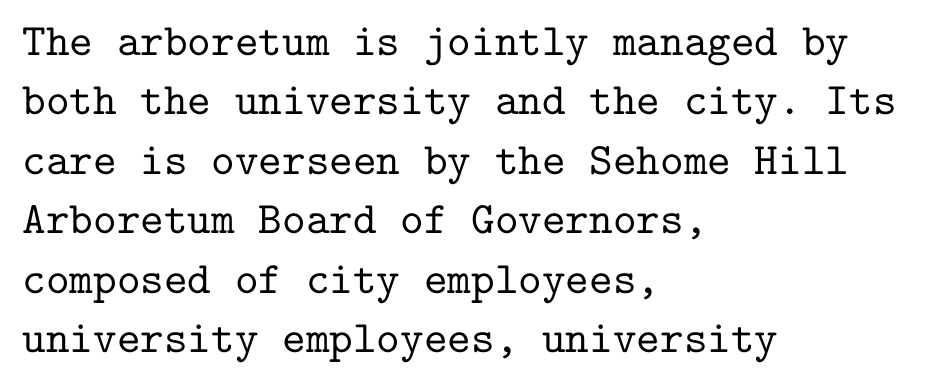
The image shows 45 px serif type, upright, monospaced; set left-aligned, normal line spacing (1.32x), normal letter spacing, not underlined; low stroke contrast and a medium x-height.
